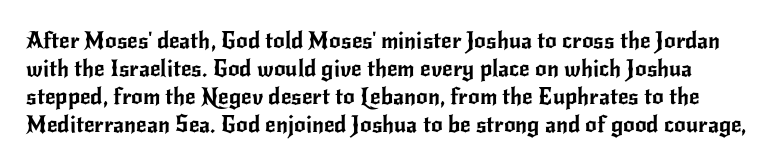
The image shows 23 px text type, upright; set line spacing 1.22x, normal letter spacing, not underlined.
